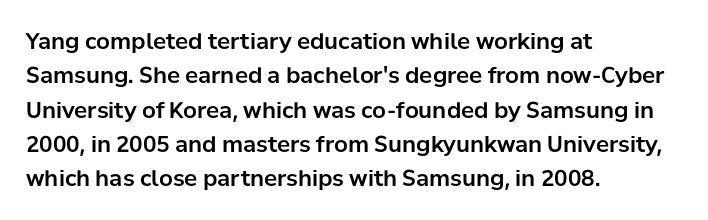
Q: Is the text italic (slanted)? A: No, it is upright.
Q: Is the text underlined? A: No.
Q: How is the paragraph aligned? A: Left-aligned.
Q: Is the spacing between letters normal or unusually wide? A: Normal.
Q: Is the spacing between lines tight, normal or loose? A: Normal.
